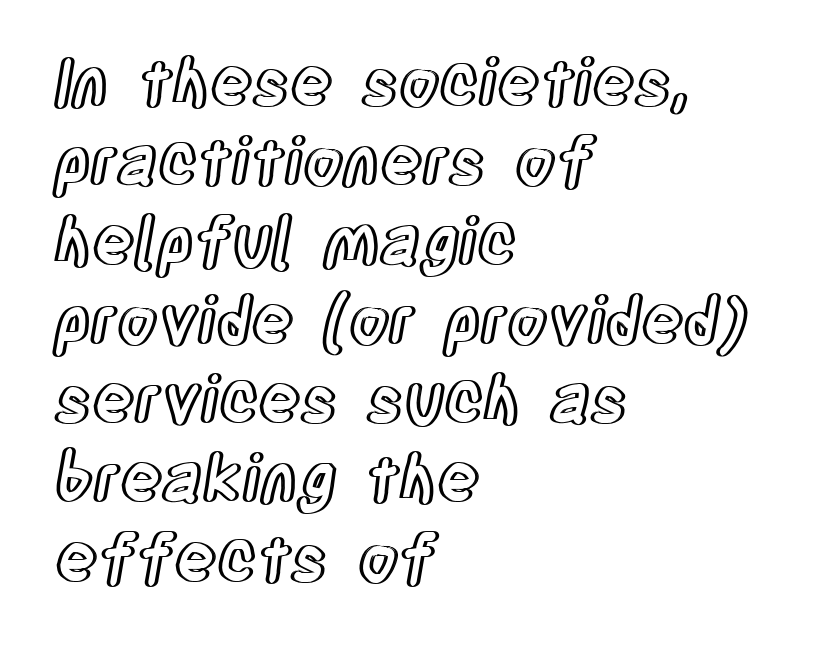
Words appear dense and cohesive because spacing is normal. Honestly, there is no underline to notice here at all. Is this a fixed-width face? No — the glyphs have proportional, varying widths. Is the block centered? No — it sits flush against the left margin.
